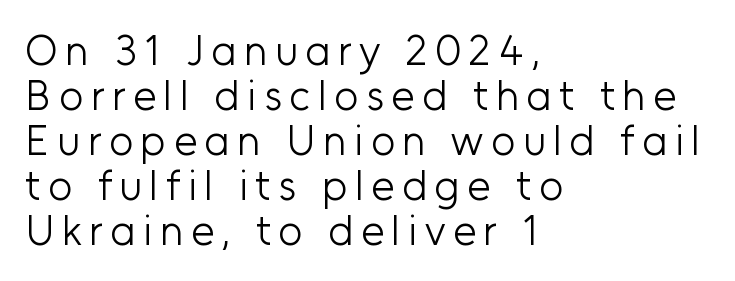
The image shows 42 px light sans-serif type, upright; set left-aligned, tight line spacing (1.07x), not underlined; low stroke contrast and a medium x-height.
